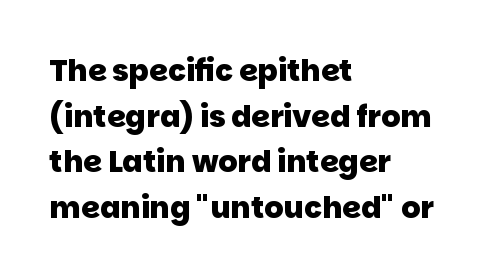
{"serif": "no", "bold": "yes", "weight": "heavy", "width": "normal", "stroke_contrast": "low", "x_height": "large", "monospaced": "no", "underline": "no", "align": "left", "line_spacing": "normal", "line_spacing_ratio": 1.52, "letter_spacing": "normal", "letter_spacing_em": 0.0, "glyph_px": 30}
